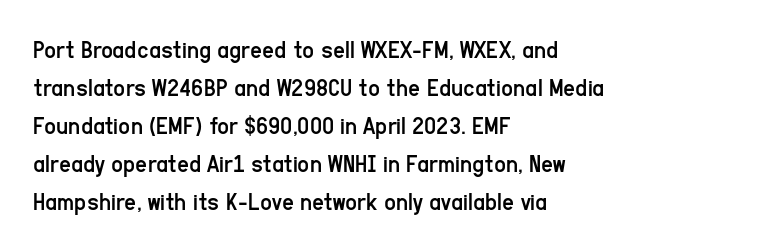
Q: Is the text bold? A: No.
Q: Is the text italic (slanted)? A: No, it is upright.
Q: Is the text underlined? A: No.
Q: How is the paragraph aligned? A: Left-aligned.
Q: Is the spacing between letters normal or unusually wide? A: Normal.
Q: Is the spacing between lines tight, normal or loose? A: Normal.
